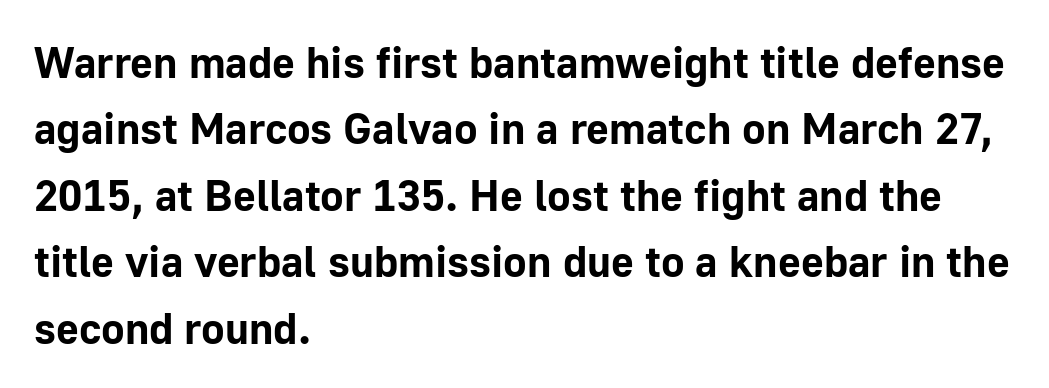
{"serif": "no", "italic": "no", "bold": "yes", "weight": "bold", "width": "normal", "stroke_contrast": "low", "x_height": "medium", "monospaced": "no", "underline": "no", "align": "left", "line_spacing": "normal", "line_spacing_ratio": 1.51, "letter_spacing": "normal", "letter_spacing_em": 0.0, "glyph_px": 44}
